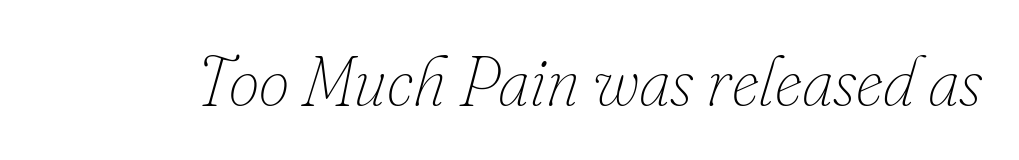
Q: Is the text bold? A: No.
Q: Is the text italic (slanted)? A: Yes, it leans right by about 16 degrees.
Q: Is the text underlined? A: No.
Q: Is the spacing between letters normal or unusually wide? A: Normal.
Q: Width (condensed, normal, or wide)? A: Normal.
Q: Stroke contrast? A: Low.
Q: x-height? A: Small.
Q: Monospaced? A: No.
